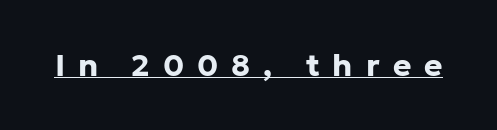
The image shows 31 px bold sans-serif type, upright; set unusually wide letter spacing (+0.42 em), underlined; low stroke contrast and a medium x-height.
